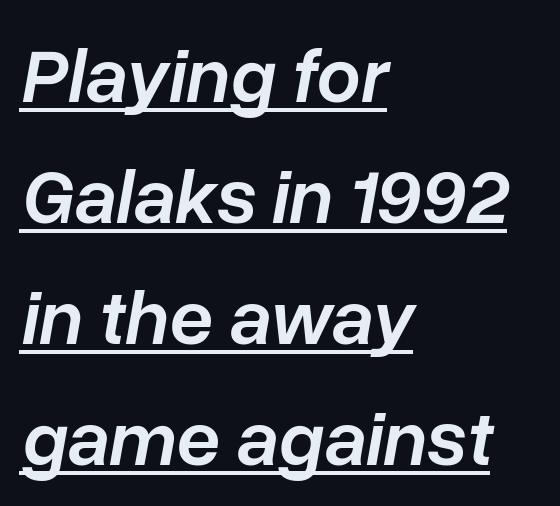
The image shows 78 px semibold type, italic (leaning right); set left-aligned, normal line spacing (1.55x), normal letter spacing, underlined; low stroke contrast and a medium x-height.
